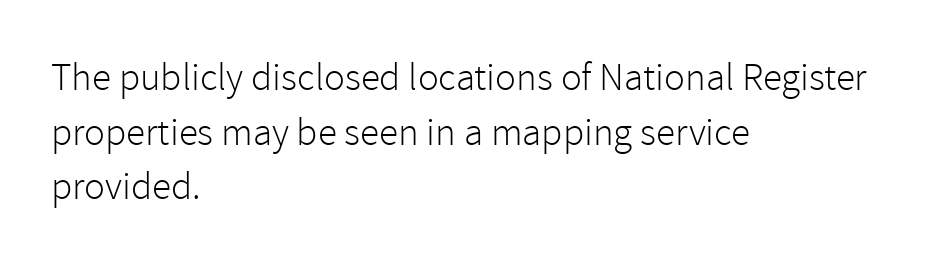
{"serif": "no", "italic": "no", "bold": "no", "weight": "light", "width": "normal", "x_height": "medium", "monospaced": "no", "underline": "no", "align": "left", "line_spacing": "normal", "line_spacing_ratio": 1.4, "letter_spacing": "normal", "letter_spacing_em": 0.0, "glyph_px": 39}
